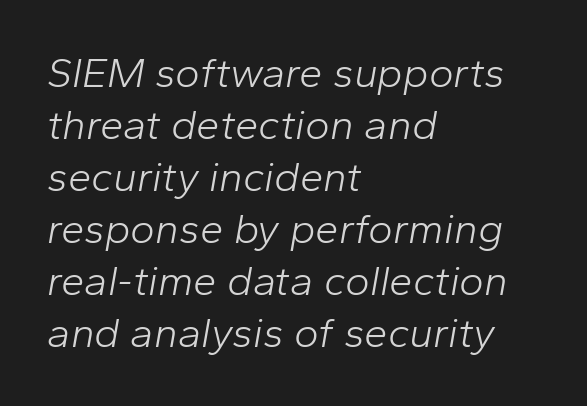
{"italic": "yes", "lean": "right", "slant_degrees": 10, "bold": "no", "weight": "light", "width": "normal", "stroke_contrast": "low", "x_height": "medium", "monospaced": "no", "underline": "no", "align": "left", "line_spacing_ratio": 1.24, "letter_spacing": "normal", "letter_spacing_em": 0.0, "glyph_px": 42}
